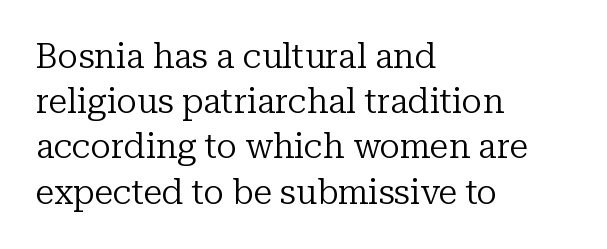
These lines are rendered in a variable-pitch font. In CSS terms this would be text-align: left. This rendering employs a face with finishing strokes, i.e., a serif. There is no visible air inserted between adjacent glyphs.
